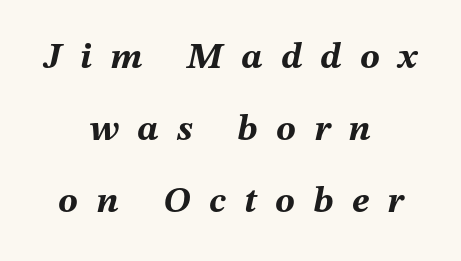
The image shows 37 px bold type, italic (leaning right); set centered, loose line spacing (1.95x), unusually wide letter spacing (+0.49 em), not underlined; medium stroke contrast and a medium x-height.
